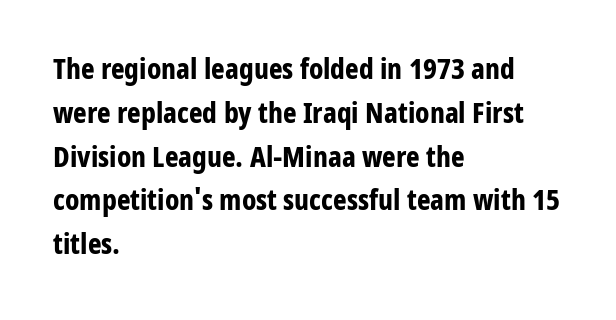
Q: Is the text bold? A: Yes.
Q: Is the text italic (slanted)? A: No, it is upright.
Q: Is the typeface a serif or a sans-serif typeface? A: Sans-serif.
Q: Is the text underlined? A: No.
Q: How is the paragraph aligned? A: Left-aligned.
Q: Is the spacing between letters normal or unusually wide? A: Normal.
Q: Is the spacing between lines tight, normal or loose? A: Normal.
Q: Width (condensed, normal, or wide)? A: Condensed.
Q: Stroke contrast? A: Low.
Q: x-height? A: Medium.
Q: Monospaced? A: No.
